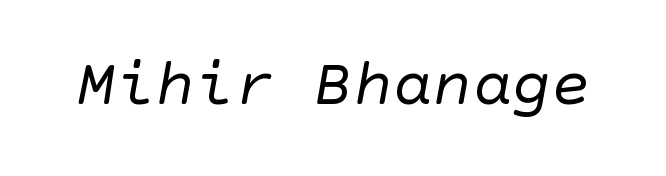
Q: Is the text bold? A: No.
Q: Is the typeface a serif or a sans-serif typeface? A: Sans-serif.
Q: Is the text underlined? A: No.
Q: Is the spacing between letters normal or unusually wide? A: Normal.
Q: Width (condensed, normal, or wide)? A: Normal.
Q: Stroke contrast? A: Low.
Q: x-height? A: Large.
